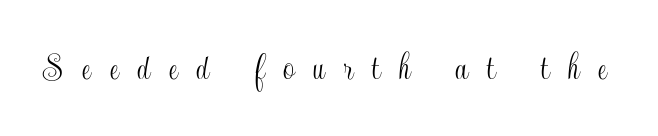
Q: Is the text italic (slanted)? A: Yes.
Q: Is the text underlined? A: No.
Q: Is the spacing between letters normal or unusually wide? A: Unusually wide.
Q: Width (condensed, normal, or wide)? A: Condensed.
Q: x-height? A: Small.
Q: Monospaced? A: No.
